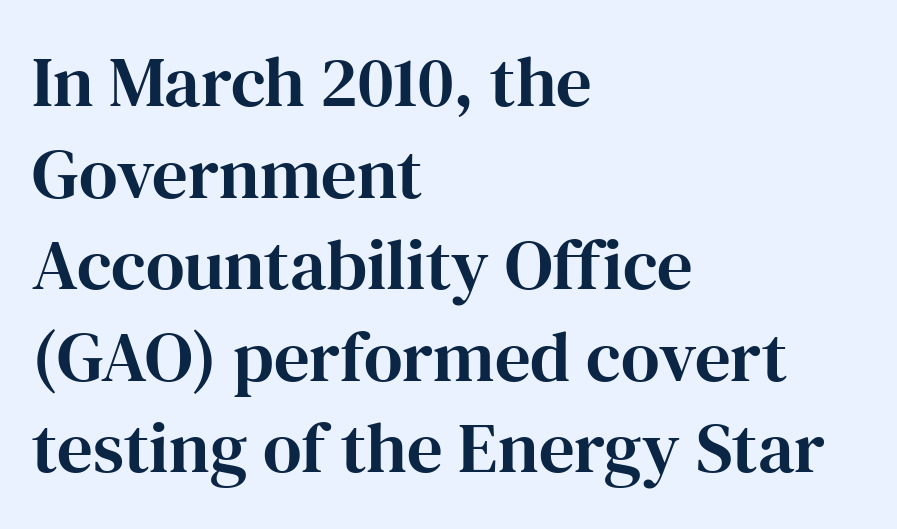
Glyph-to-glyph distance matches everyday printed text. The zone under the glyphs is completely vacant. The lines are quadded left. Here the designer chose a conventional face with non-uniform glyph widths.
